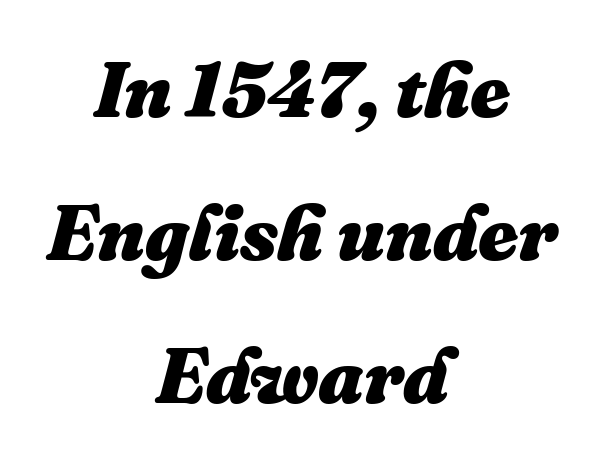
The image shows 77 px heavy type, italic (leaning right); set centered, line spacing 1.86x, normal letter spacing, not underlined; medium stroke contrast and a medium x-height.
